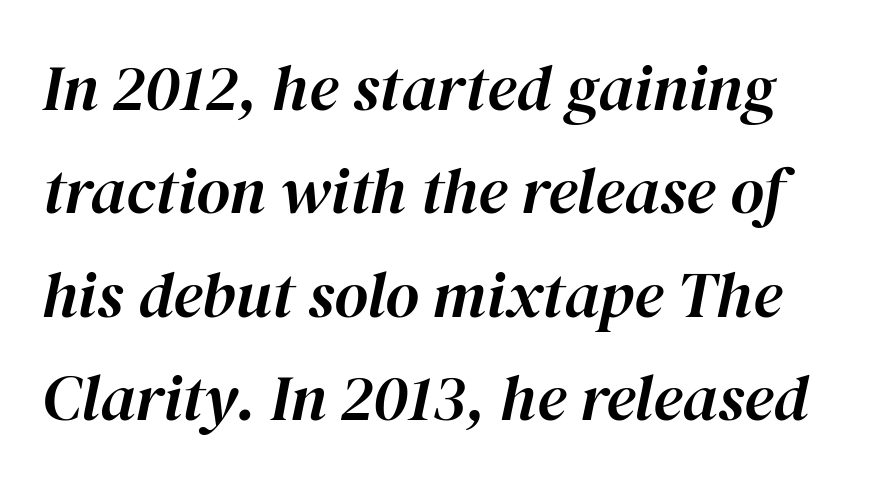
Q: Is the text italic (slanted)? A: Yes, it leans right by about 12 degrees.
Q: Is the text underlined? A: No.
Q: Is the spacing between letters normal or unusually wide? A: Normal.
Q: Is the spacing between lines tight, normal or loose? A: Normal.
Q: Width (condensed, normal, or wide)? A: Normal.
Q: Stroke contrast? A: High.
Q: x-height? A: Medium.
Q: Monospaced? A: No.
